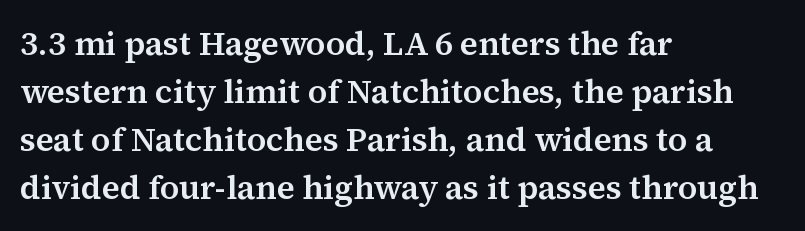
Honestly, the row spacing looks completely unremarkable. Observe the serifs anchoring each vertical stroke in this sample. Posture: vertical. The type is set solid horizontally, with unmodified tracking.
